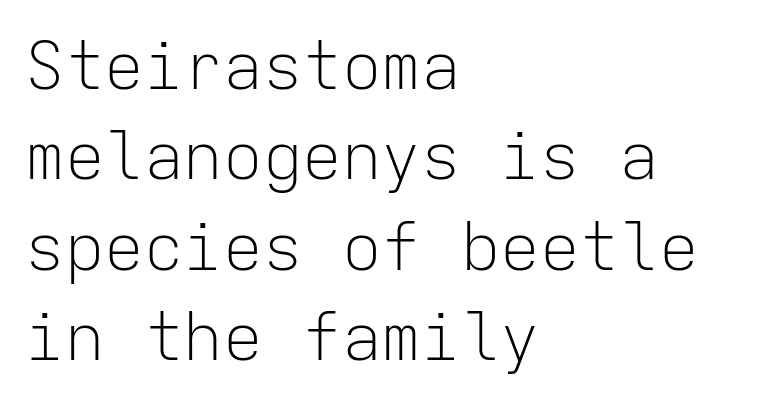
Reading down the block, your eye returns to a fixed left position each line. The typesetting does not lean heavy: it is not bold. This sample has the even, mechanical cadence of fixed-width lettering. Unmarked baselines from the first word to the last. Here the glyphs are tracked normally, forming tight word shapes.
